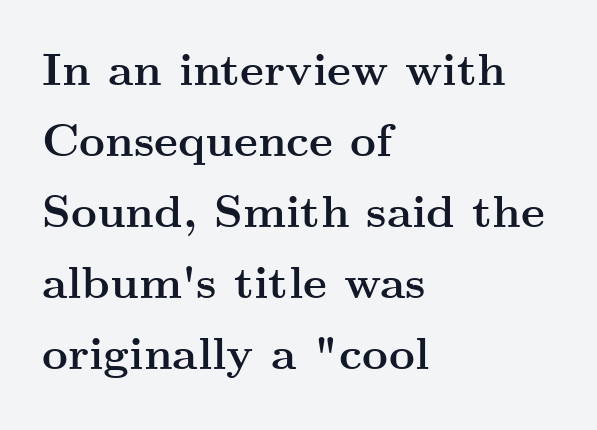
{"serif": "yes", "italic": "no", "bold": "yes", "weight": "semibold", "width": "wide", "stroke_contrast": "medium", "x_height": "small", "monospaced": "no", "underline": "no", "align": "left", "line_spacing": "normal", "line_spacing_ratio": 1.58, "letter_spacing": "normal", "letter_spacing_em": 0.0, "glyph_px": 45}
